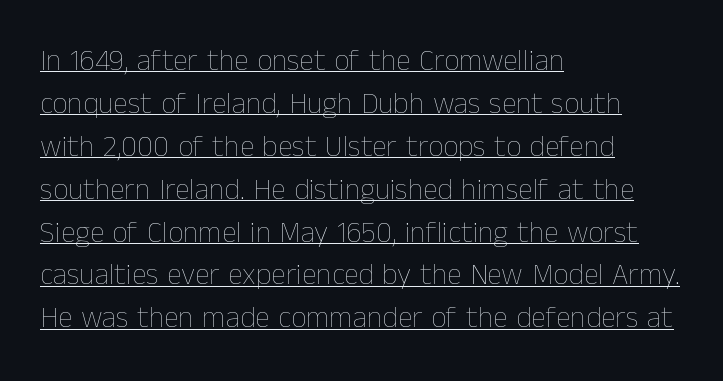
Line starts are locked; line ends wander. One glance says typical: line gaps are just what's usual. This sample has the flowing, uneven cadence of proportional lettering. No heavy texture on the line: the type isn't bold. The font's upright variant was chosen for this text. Decoration check: the copy is underlined.
